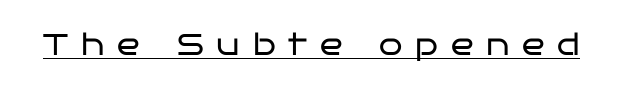
Weight: not bold — regular or lighter. The rendering inserts visible extra space after every character. Check where the strokes stop: nothing finishes them off — pure sans. A continuous stroke trails under the words, as in a hyperlink. Unlike italic type, these characters show no tilt at all. These lines are rendered in a variable-pitch font.
